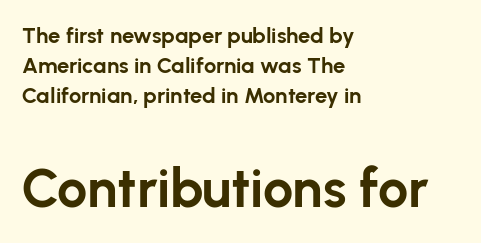
{"serif": "no", "italic": "no", "bold": "yes", "weight": "bold", "width": "normal", "stroke_contrast": "low", "x_height": "medium", "monospaced": "no", "underline": "no", "align": "left", "line_spacing": "normal", "line_spacing_ratio": 1.36, "letter_spacing": "normal", "letter_spacing_em": 0.0, "larger_block": "second", "size_ratio": 2.45, "glyph_px": 54}
